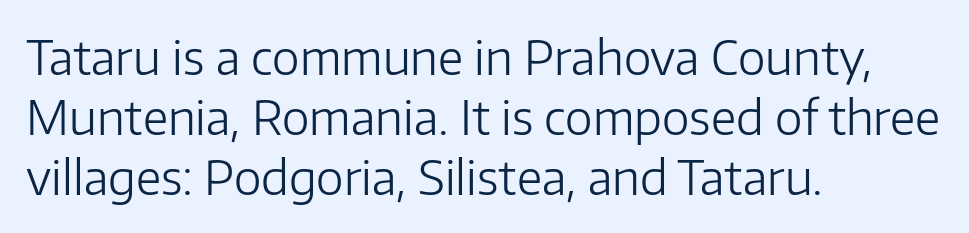
Q: Is the text bold? A: No.
Q: Is the text italic (slanted)? A: No, it is upright.
Q: Is the typeface a serif or a sans-serif typeface? A: Sans-serif.
Q: Is the text underlined? A: No.
Q: How is the paragraph aligned? A: Left-aligned.
Q: Is the spacing between letters normal or unusually wide? A: Normal.
Q: Is the spacing between lines tight, normal or loose? A: Normal.
Q: Width (condensed, normal, or wide)? A: Normal.
Q: Stroke contrast? A: Low.
Q: x-height? A: Medium.
Q: Monospaced? A: No.
